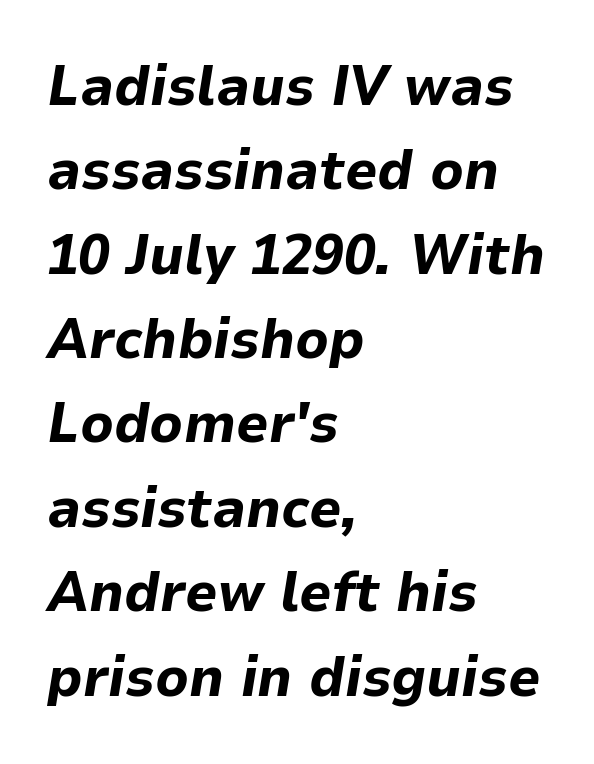
The rendering uses a bold face; every stroke is thick and dark. Each row of text sits above clean, open space. Visually the block forms a straight wall on the left and a jagged coastline on the right. Quick note: interline space is typical.
